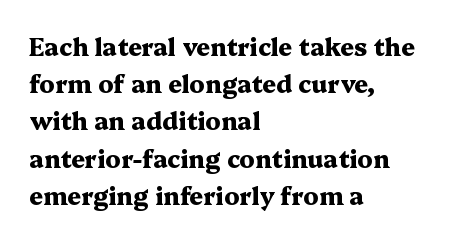
The passage shown has conventional tracking throughout. Underline: absent. The lines in this sample share a left origin and differ only in where they stop. These lines carry a lot of weight — the face is fully bold. Leading: standard. Characters remain perfectly vertical along every line.
